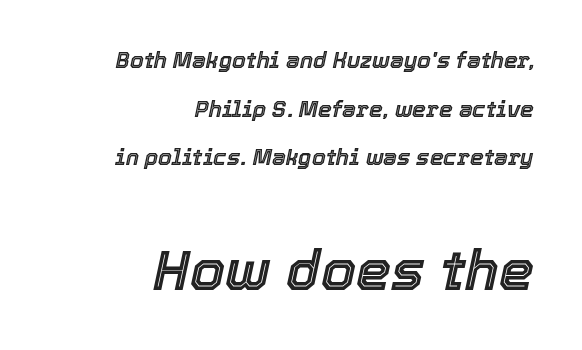
Q: Is the text italic (slanted)? A: Yes, it leans right by about 12 degrees.
Q: Is the text underlined? A: No.
Q: How is the paragraph aligned? A: Right-aligned.
Q: Is the spacing between letters normal or unusually wide? A: Normal.
Q: Is the spacing between lines tight, normal or loose? A: Loose.
Q: Which block of text is set in a larger size, the first (top) or the second (bottom)? A: The second (bottom) one.
Q: Width (condensed, normal, or wide)? A: Normal.
Q: x-height? A: Medium.
Q: Monospaced? A: No.
